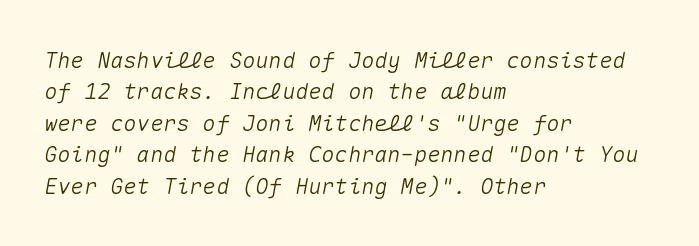
Is the type slanted? Yes — the strokes lean at a clear angle. Caption: standard tracking, unaltered. Every row of glyphs begins at an identical x-position on the left. The block of text has a typical density, with ordinary space between rows. The area under the type is left untouched.
